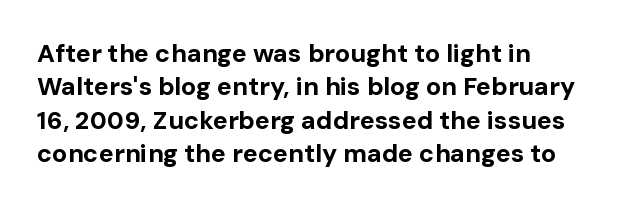
Notice how the passage keeps a crisp vertical edge on the left only. Ordinary non-slanted type is in use. This sample uses plain, unmodified letter spacing. Strong, thick strokes mark this as bold type. Normally led — the rows are evenly, conventionally spaced.
